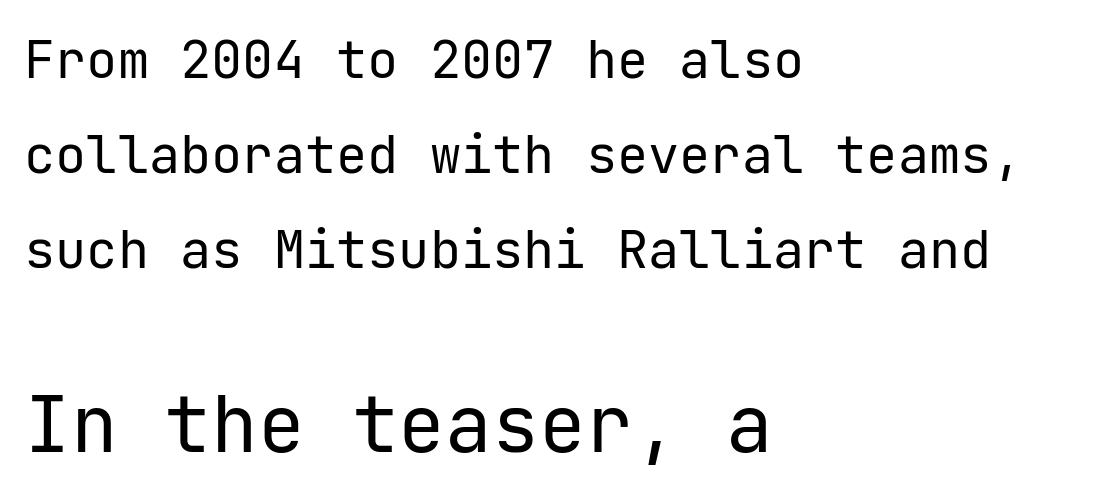
{"serif": "no", "italic": "no", "bold": "no", "weight": "regular", "width": "normal", "stroke_contrast": "low", "x_height": "medium", "underline": "no", "align": "left", "line_spacing_ratio": 1.83, "letter_spacing": "normal", "letter_spacing_em": 0.0, "larger_block": "second", "size_ratio": 1.5, "glyph_px": 78}
